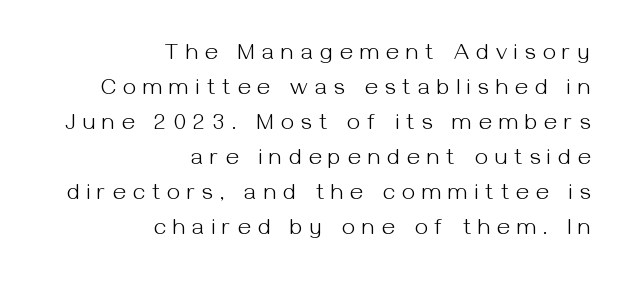
Students, note that the glyphs here are deliberately spaced far apart. The space between consecutive lines is moderate. The lines in this sample share a right terminus and differ only in where they begin. Heaviness? Minimal to ordinary, like unemphasized prose. The strip under each line holds only bare page.
